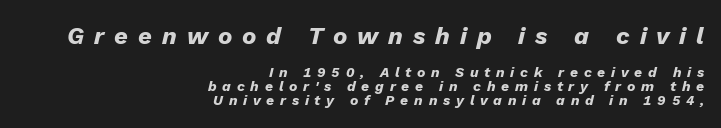
Observe the wide spacing: letters keep a clear distance from each other. On the weight axis this lands at bold, roughly 700. Teacher's note: observe the even right margin — that is flush-right alignment. When letters slant like this, we call the style italic.
